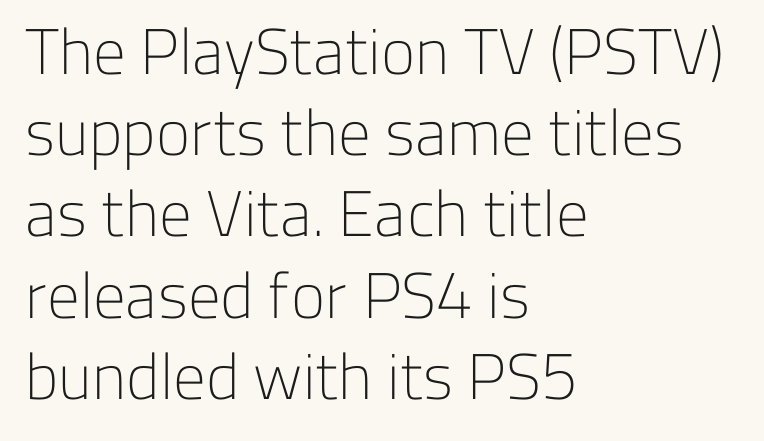
{"serif": "no", "italic": "no", "bold": "no", "weight": "light", "width": "normal", "stroke_contrast": "low", "x_height": "medium", "monospaced": "no", "underline": "no", "align": "left", "line_spacing": "normal", "line_spacing_ratio": 1.25, "letter_spacing": "normal", "letter_spacing_em": 0.0, "glyph_px": 65}
